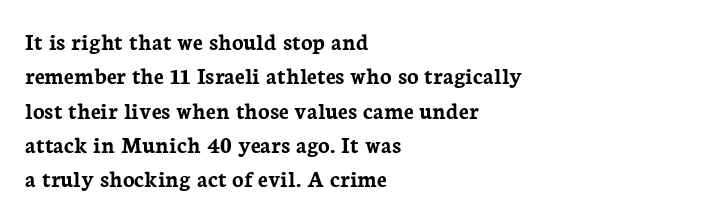
The passage shown is emphatically bold. The space directly below the letters is spotless. Italic? Not at all — the glyphs are vertical. The block of text has a typical density, with ordinary space between rows.
